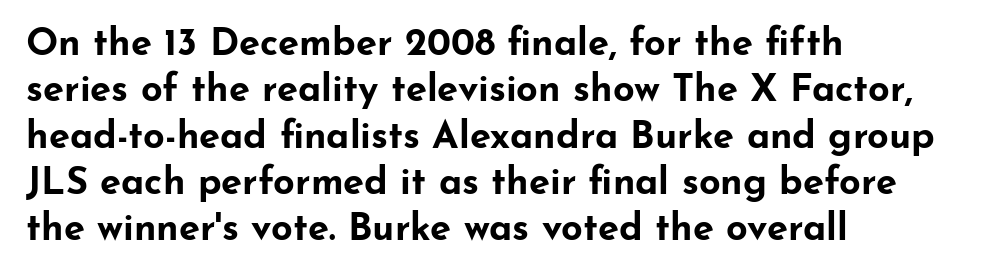
Q: Is the text bold? A: Yes.
Q: Is the text italic (slanted)? A: No, it is upright.
Q: Is the typeface a serif or a sans-serif typeface? A: Sans-serif.
Q: Is the text underlined? A: No.
Q: How is the paragraph aligned? A: Left-aligned.
Q: Is the spacing between letters normal or unusually wide? A: Normal.
Q: Width (condensed, normal, or wide)? A: Wide.
Q: Stroke contrast? A: Low.
Q: x-height? A: Small.
Q: Monospaced? A: No.
